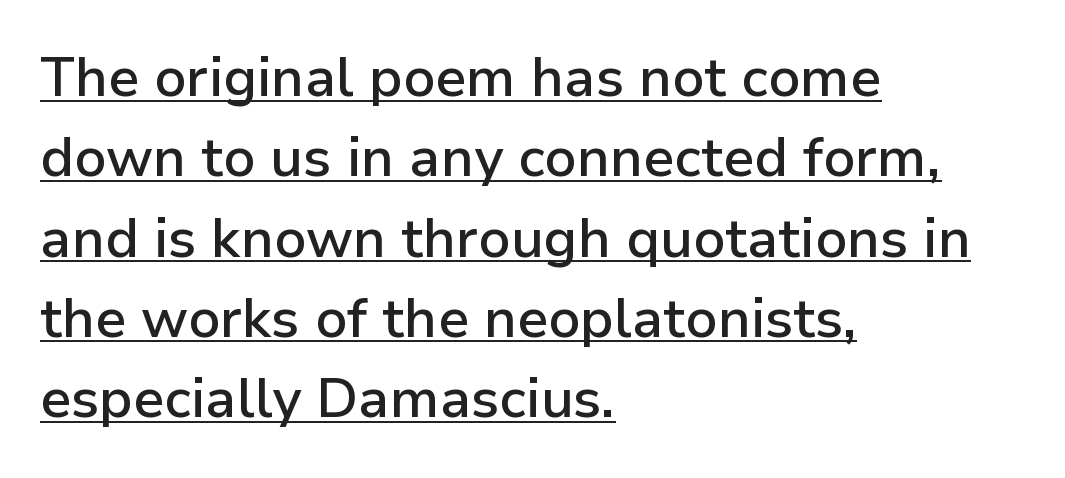
{"serif": "no", "italic": "no", "bold": "semi", "weight": "semibold", "width": "normal", "stroke_contrast": "low", "x_height": "medium", "monospaced": "no", "underline": "yes", "align": "left", "line_spacing": "normal", "line_spacing_ratio": 1.46, "letter_spacing": "normal", "letter_spacing_em": 0.0, "glyph_px": 55}
